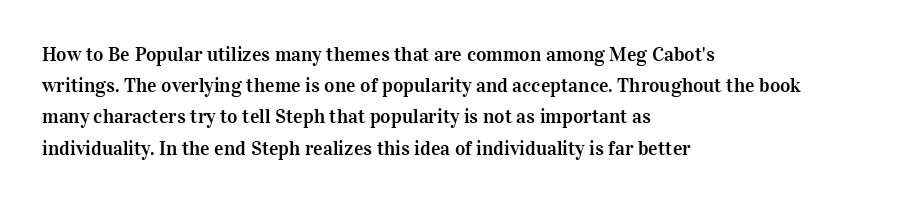
{"italic": "no", "underline": "no", "align": "left", "line_spacing": "normal", "line_spacing_ratio": 1.56, "letter_spacing": "normal", "letter_spacing_em": 0.0, "glyph_px": 20}
